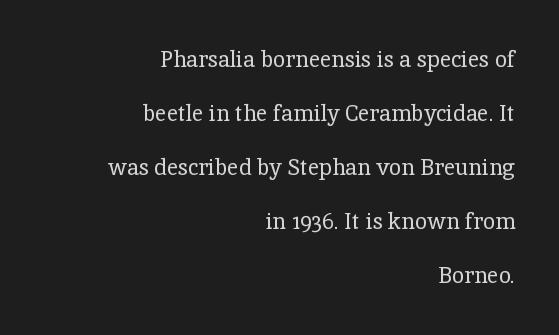
Q: Is the text bold? A: No.
Q: Is the text italic (slanted)? A: No, it is upright.
Q: Is the text underlined? A: No.
Q: How is the paragraph aligned? A: Right-aligned.
Q: Is the spacing between letters normal or unusually wide? A: Normal.
Q: Is the spacing between lines tight, normal or loose? A: Loose.
